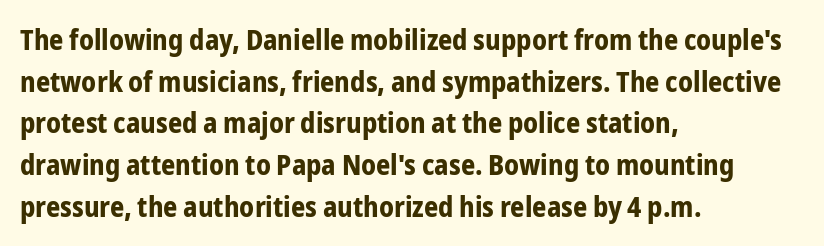
A student would call this left alignment; a typographer would say flush left, rag right. Quick note: underline off. The gaps between neighbouring characters are ordinary and unremarkable. Ascenders rise straight up at ninety degrees.
